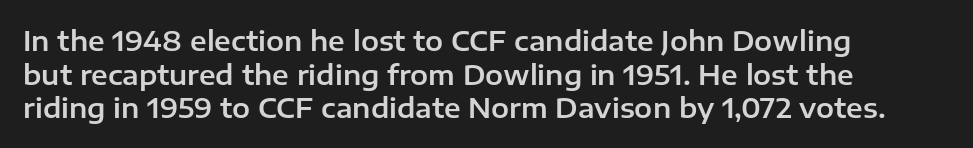
The image shows 27 px text type, upright; set left-aligned, normal line spacing (1.25x), normal letter spacing, not underlined.
